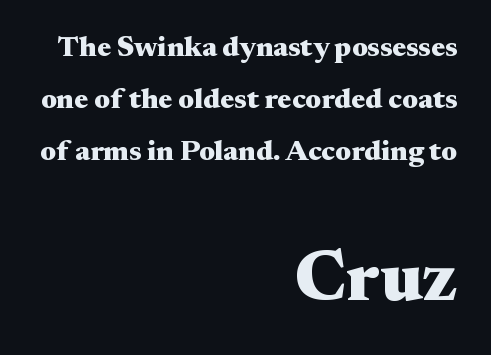
{"serif": "yes", "italic": "no", "bold": "yes", "weight": "heavy", "width": "wide", "stroke_contrast": "medium", "x_height": "small", "monospaced": "no", "underline": "no", "align": "right", "line_spacing_ratio": 1.79, "letter_spacing": "normal", "letter_spacing_em": 0.0, "larger_block": "second", "size_ratio": 2.48, "glyph_px": 72}
